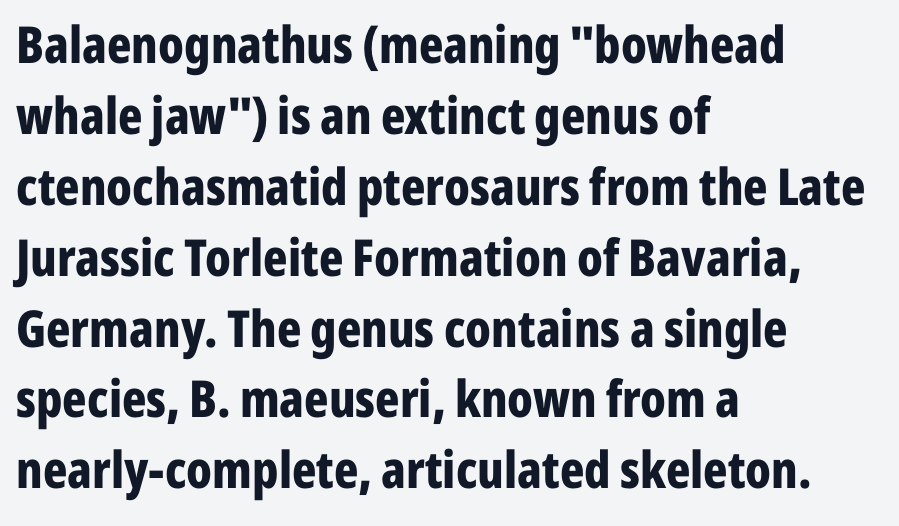
{"serif": "no", "italic": "no", "bold": "yes", "weight": "bold", "width": "condensed", "stroke_contrast": "low", "x_height": "medium", "monospaced": "no", "underline": "no", "align": "left", "line_spacing": "normal", "line_spacing_ratio": 1.39, "letter_spacing": "normal", "letter_spacing_em": 0.0, "glyph_px": 51}
